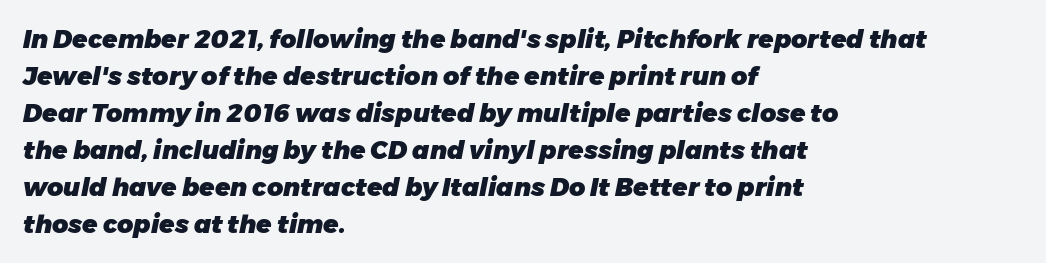
{"italic": "yes", "lean": "right", "slant_degrees": 11, "bold": "yes", "underline": "no", "align": "left", "line_spacing": "normal", "line_spacing_ratio": 1.48, "letter_spacing": "normal", "letter_spacing_em": 0.0, "glyph_px": 25}
